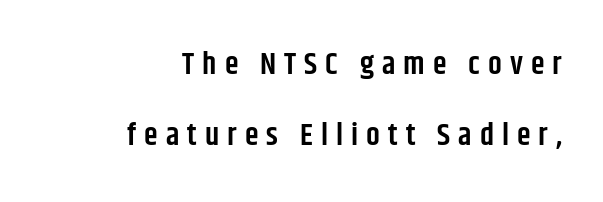
Inter-character spacing is expanded well beyond the font's built-in metrics. Horizontally, the lines are justified to the trailing edge only. Is the type bold? Partly — it's a semibold, heavier than regular but not fully bold. To sum up the face: it is a sans, with no serifs.
